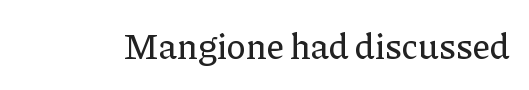
Here the designer chose a conventional face with non-uniform glyph widths. The axis of the letterforms is exactly vertical. The glyphs are unaccompanied by any horizontal stroke below them. The type family on display is of the serif kind. The letters sit at their default tracking, neither squeezed nor spread.
